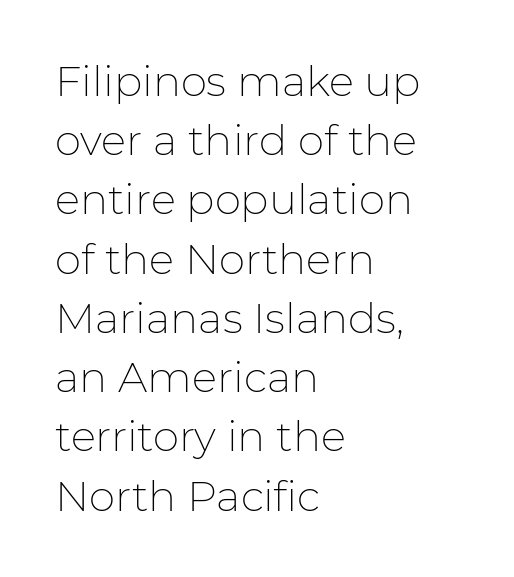
Note the varied advance widths — an 'i' is clearly narrower than an 'm'. Posture: vertical. Type style note: lacks serifs. The foot of each line stays bare and open. The letters sit at their default tracking, neither squeezed nor spread. One glance says typical: line gaps are just what's usual.
